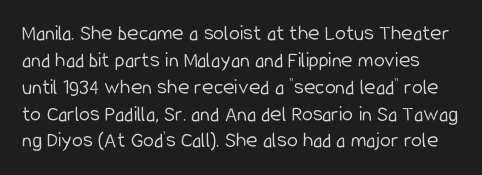
The image shows 22 px text type, upright; set line spacing 1.22x, normal letter spacing, not underlined.
